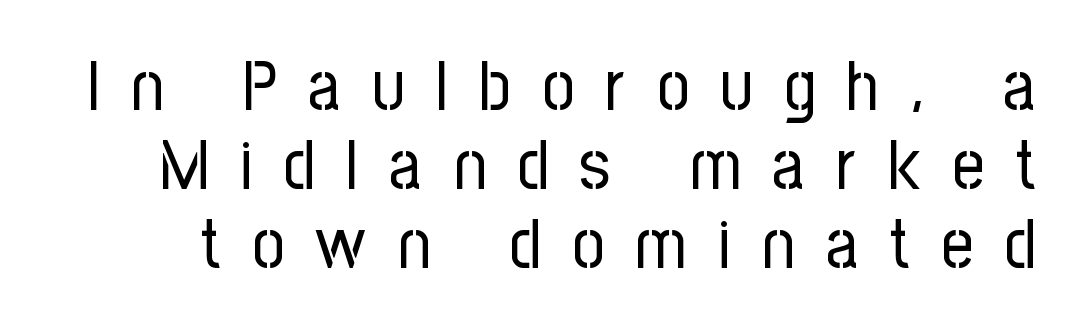
The image shows 70 px regular-weight, condensed sans-serif type, upright; set tight line spacing (1.13x), unusually wide letter spacing (+0.45 em), not underlined; low stroke contrast and a medium x-height.
